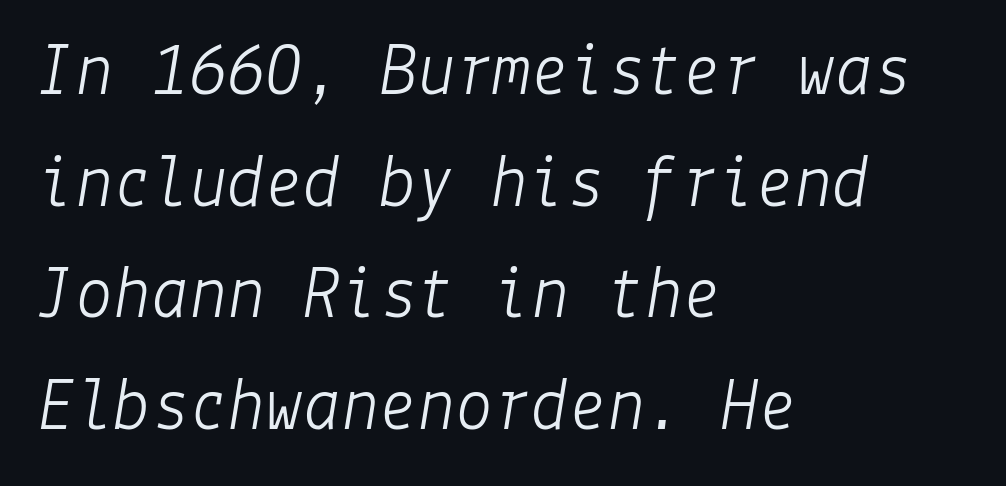
Q: Is the text bold? A: No.
Q: Is the text italic (slanted)? A: Yes, it leans right by about 9 degrees.
Q: Is the text underlined? A: No.
Q: How is the paragraph aligned? A: Left-aligned.
Q: Is the spacing between letters normal or unusually wide? A: Normal.
Q: Is the spacing between lines tight, normal or loose? A: Normal.
Q: Width (condensed, normal, or wide)? A: Normal.
Q: Stroke contrast? A: Low.
Q: x-height? A: Medium.
